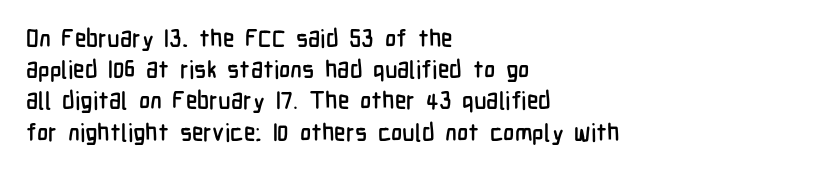
The image shows 24 px text type, upright; set left-aligned, normal line spacing (1.3x), normal letter spacing, not underlined.
